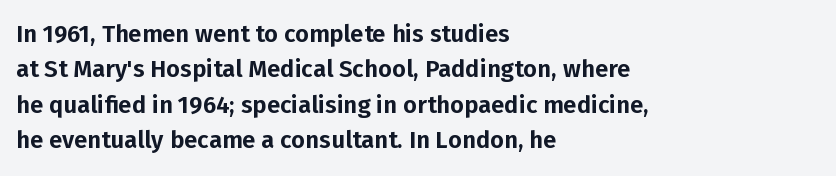
Q: Is the text italic (slanted)? A: No, it is upright.
Q: Is the text underlined? A: No.
Q: How is the paragraph aligned? A: Left-aligned.
Q: Is the spacing between letters normal or unusually wide? A: Normal.
Q: Is the spacing between lines tight, normal or loose? A: Normal.
